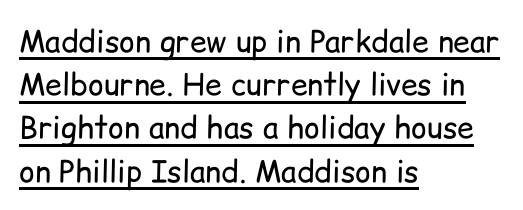
The image shows 30 px regular-weight sans-serif type, upright; set left-aligned, normal line spacing (1.44x), normal letter spacing, underlined; low stroke contrast and a medium x-height.
